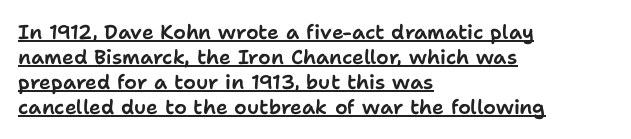
The image shows 20 px text type, upright; set left-aligned, normal line spacing (1.25x), normal letter spacing, underlined.
